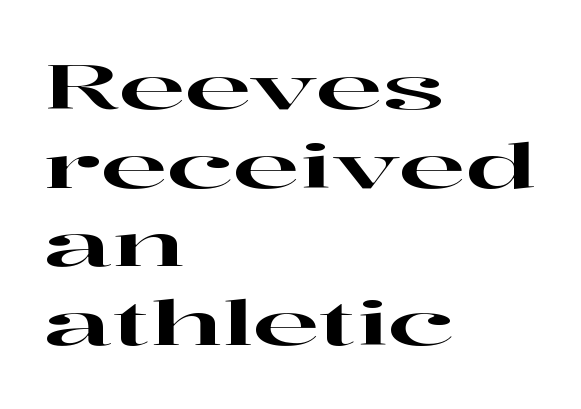
{"serif": "yes", "italic": "no", "width": "wide", "stroke_contrast": "high", "x_height": "medium", "monospaced": "no", "underline": "no", "align": "left", "line_spacing": "normal", "line_spacing_ratio": 1.27, "letter_spacing": "normal", "letter_spacing_em": 0.0, "glyph_px": 62}
